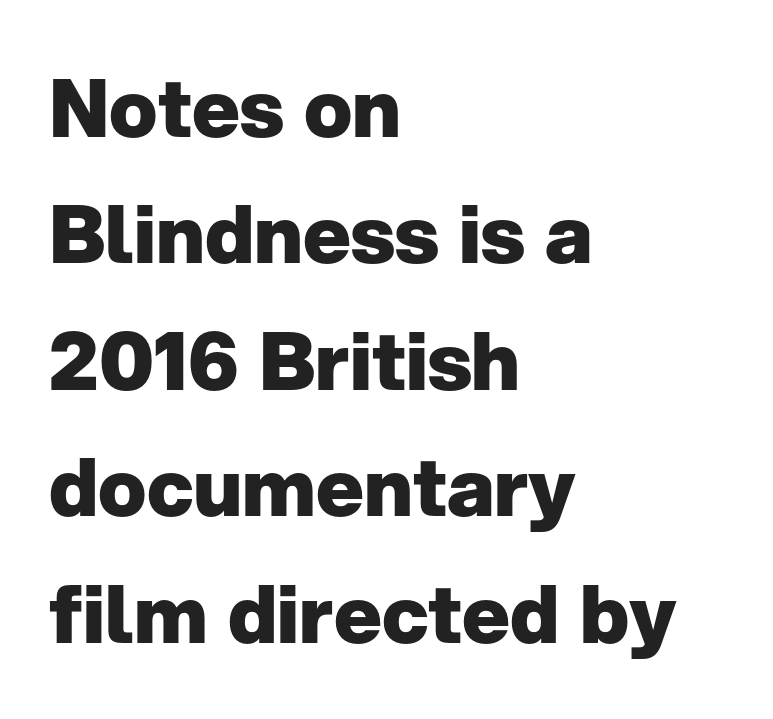
The image shows 80 px heavy sans-serif type, upright; set left-aligned, normal line spacing (1.58x), normal letter spacing, not underlined; low stroke contrast and a medium x-height.
